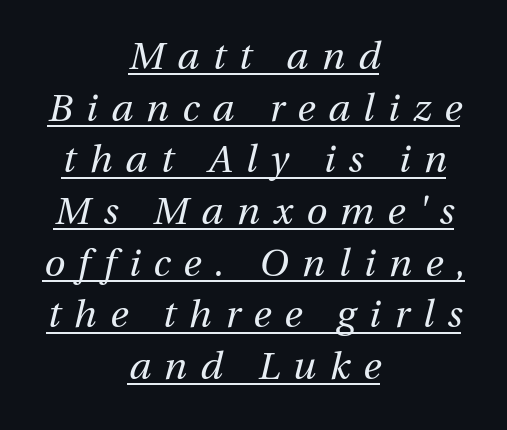
Stem width sits at or under what a default text font uses. One glance says typical: line gaps are just what's usual. In terms of letterspacing, this is a distinctly airy, spread setting. Yep, that's italic — everything's leaning. This sample is center-justified, so both line endings float freely.
